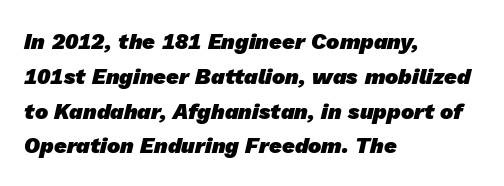
{"bold": "yes", "underline": "no", "align": "left", "line_spacing": "normal", "line_spacing_ratio": 1.58, "letter_spacing": "normal", "letter_spacing_em": 0.0, "glyph_px": 22}
